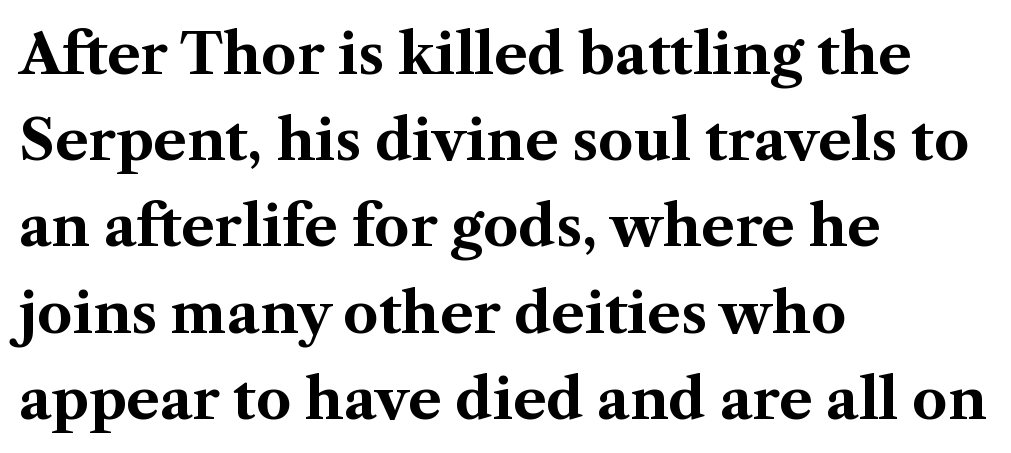
{"serif": "yes", "italic": "no", "bold": "yes", "weight": "bold", "width": "normal", "stroke_contrast": "medium", "x_height": "medium", "monospaced": "no", "underline": "no", "align": "left", "line_spacing": "normal", "line_spacing_ratio": 1.54, "letter_spacing": "normal", "letter_spacing_em": 0.0, "glyph_px": 56}
